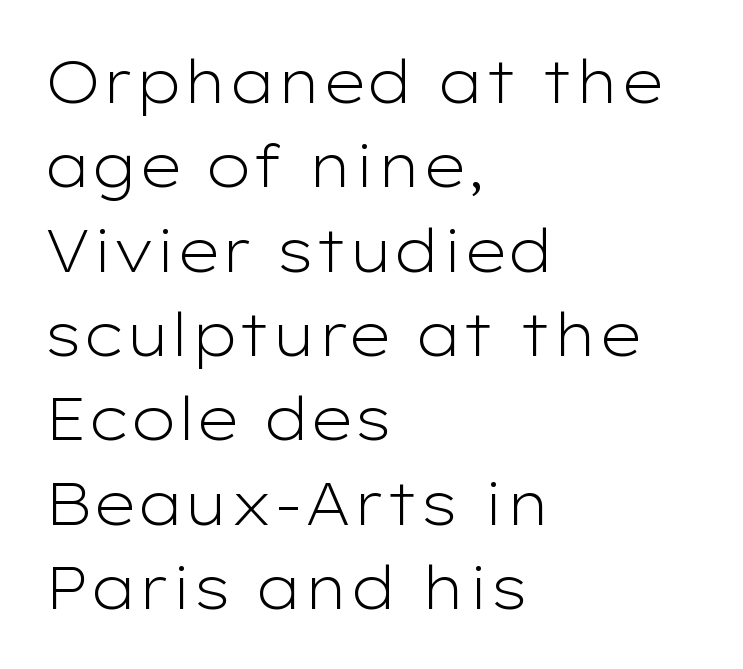
Q: Is the text bold? A: No.
Q: Is the text italic (slanted)? A: No, it is upright.
Q: Is the typeface a serif or a sans-serif typeface? A: Sans-serif.
Q: Is the text underlined? A: No.
Q: How is the paragraph aligned? A: Left-aligned.
Q: Is the spacing between letters normal or unusually wide? A: Normal.
Q: Is the spacing between lines tight, normal or loose? A: Normal.
Q: Width (condensed, normal, or wide)? A: Wide.
Q: Stroke contrast? A: Low.
Q: x-height? A: Medium.
Q: Monospaced? A: No.
